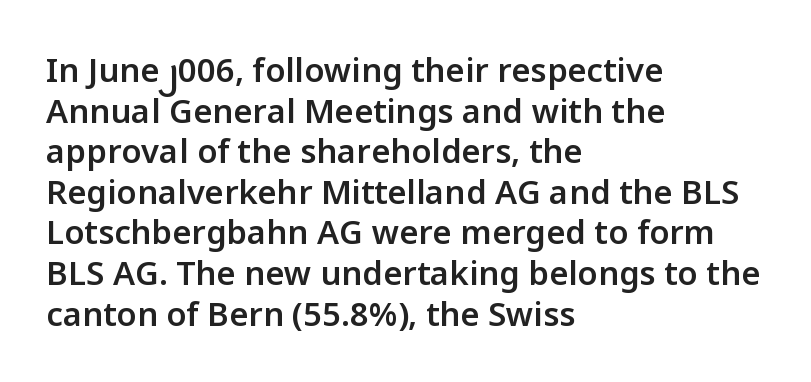
Q: Is the text bold? A: Semi-bold.
Q: Is the text italic (slanted)? A: No, it is upright.
Q: Is the typeface a serif or a sans-serif typeface? A: Sans-serif.
Q: Is the text underlined? A: No.
Q: How is the paragraph aligned? A: Left-aligned.
Q: Is the spacing between letters normal or unusually wide? A: Normal.
Q: Width (condensed, normal, or wide)? A: Normal.
Q: Stroke contrast? A: Low.
Q: x-height? A: Medium.
Q: Monospaced? A: No.
